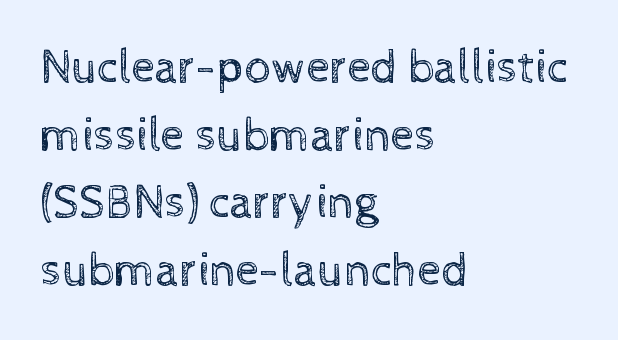
The image shows 47 px regular-weight type, upright; set left-aligned, normal line spacing (1.44x), normal letter spacing, not underlined; a medium x-height.
